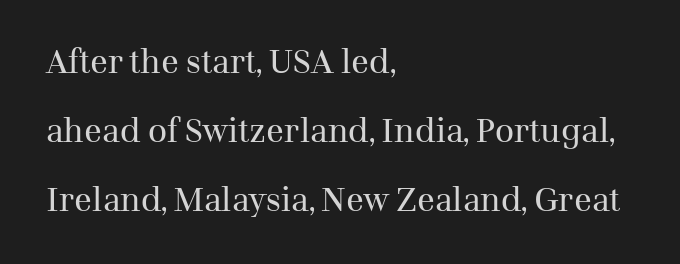
Q: Is the text bold? A: No.
Q: Is the text italic (slanted)? A: No, it is upright.
Q: Is the typeface a serif or a sans-serif typeface? A: Serif.
Q: Is the text underlined? A: No.
Q: How is the paragraph aligned? A: Left-aligned.
Q: Is the spacing between letters normal or unusually wide? A: Normal.
Q: Is the spacing between lines tight, normal or loose? A: Loose.
Q: Width (condensed, normal, or wide)? A: Normal.
Q: Stroke contrast? A: Medium.
Q: x-height? A: Medium.
Q: Monospaced? A: No.
